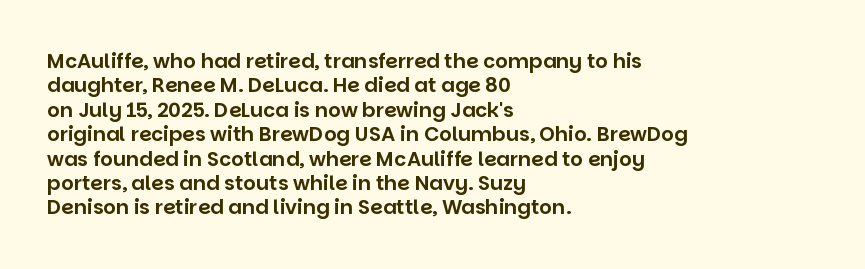
The image shows 20 px text type, upright; set left-aligned, line spacing 1.22x, normal letter spacing, not underlined.
